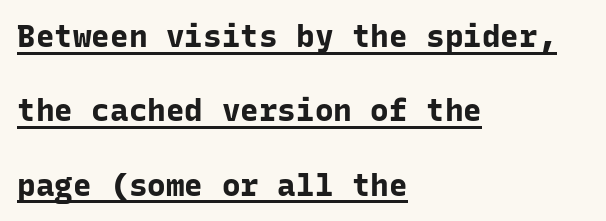
Tracking value appears to be zero — textbook default spacing. Typographically, this falls in the sans-serif category. Decoration check: the copy is underlined. This is heavy type, rendered in bold. These lines are set flush left with a ragged right edge. Every stem runs plumb, perpendicular to the baseline.
